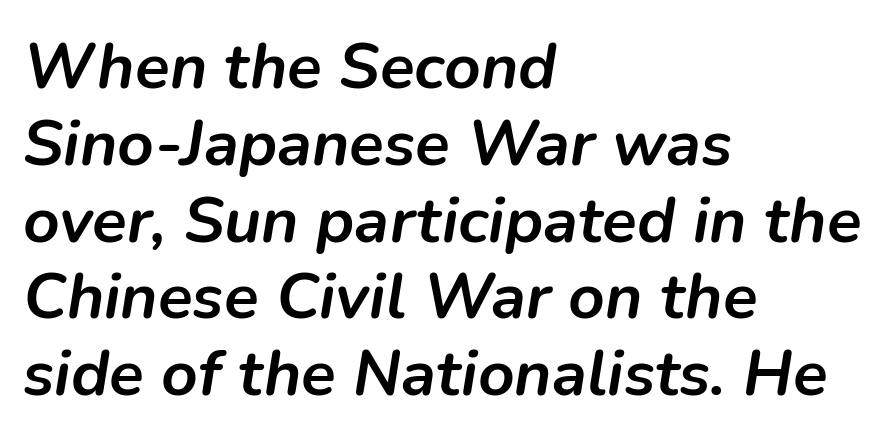
{"italic": "yes", "lean": "right", "slant_degrees": 9, "bold": "yes", "weight": "semibold", "width": "normal", "stroke_contrast": "low", "x_height": "medium", "monospaced": "no", "underline": "no", "align": "left", "line_spacing_ratio": 1.2, "letter_spacing": "normal", "letter_spacing_em": 0.0, "glyph_px": 64}
